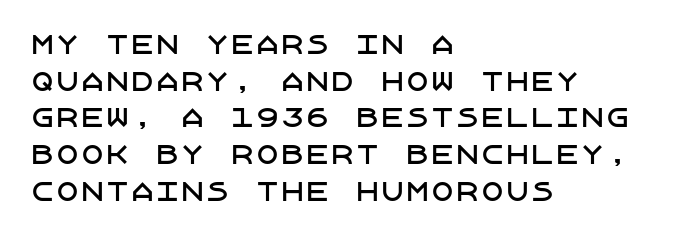
Q: Is the text italic (slanted)? A: No, it is upright.
Q: Is the text underlined? A: No.
Q: How is the paragraph aligned? A: Left-aligned.
Q: Is the spacing between letters normal or unusually wide? A: Normal.
Q: Is the spacing between lines tight, normal or loose? A: Normal.
